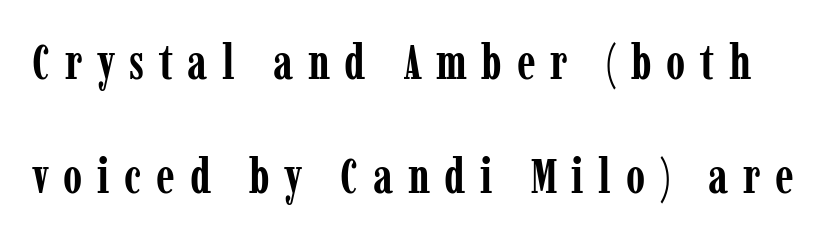
The passage shown is typed in a proportional face where columns would drift. The passage shown is emphatically bold. Yep, those are serifs on the letters. Posture: upright roman. A bare baseline throughout the passage.
